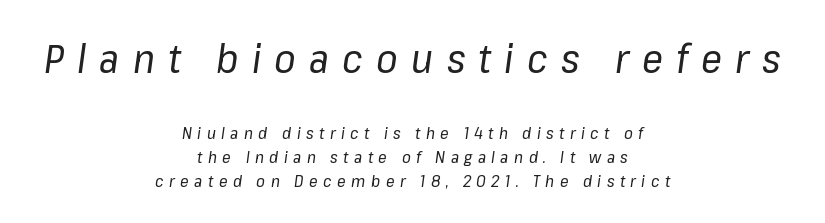
Neither beginnings nor endings align; midpoints do. Compared with a typical body face, this is equally light or lighter still. The earlier block is typeset at a bigger size than the later block. If you measured baseline to baseline, you'd find a middling distance. The passage shown is typed in a proportional face where columns would drift. If you drew a line through each stem, it would be angled.
